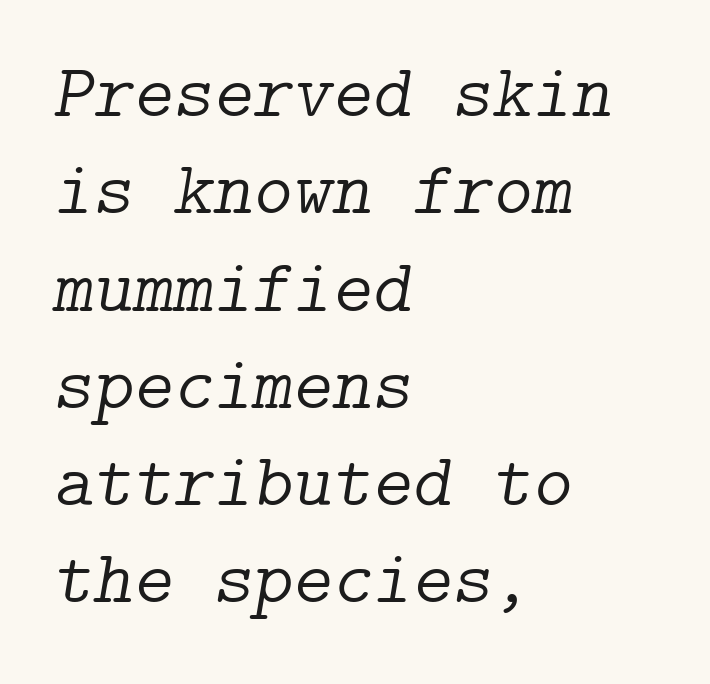
Evenly set lines give the paragraph a standard silhouette. The rendering shows small feet on the letterforms — a serif design. Quick note: italic. No letter is thick-stroked: the sample isn't bold.
